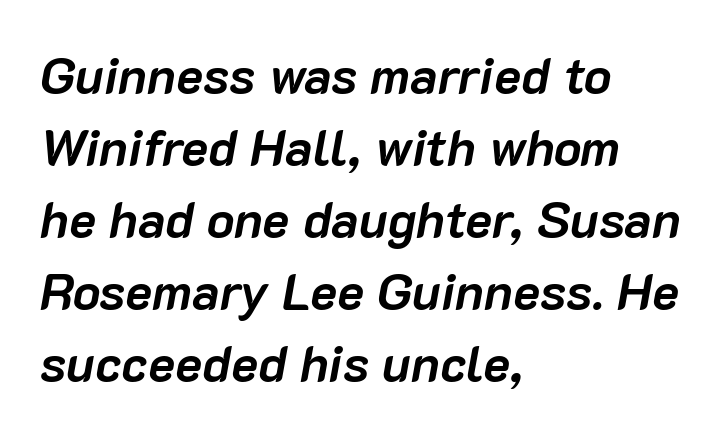
{"italic": "yes", "lean": "right", "slant_degrees": 10, "bold": "yes", "weight": "semibold", "width": "normal", "stroke_contrast": "low", "x_height": "medium", "monospaced": "no", "underline": "no", "align": "left", "line_spacing": "normal", "line_spacing_ratio": 1.41, "letter_spacing": "normal", "letter_spacing_em": 0.0, "glyph_px": 51}
